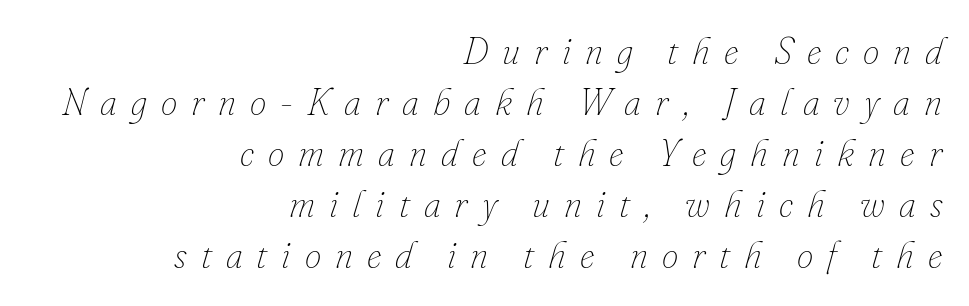
{"italic": "yes", "lean": "right", "slant_degrees": 16, "bold": "no", "weight": "thin", "width": "normal", "stroke_contrast": "low", "x_height": "small", "monospaced": "no", "underline": "no", "align": "right", "line_spacing": "normal", "line_spacing_ratio": 1.38, "letter_spacing": "wide", "letter_spacing_em": 0.38, "glyph_px": 37}
